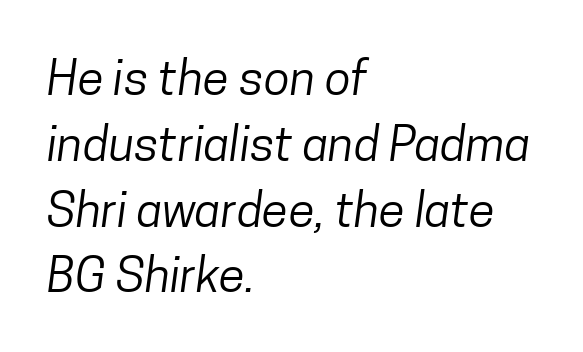
{"serif": "no", "bold": "no", "weight": "regular", "width": "condensed", "stroke_contrast": "low", "x_height": "medium", "monospaced": "no", "underline": "no", "align": "left", "line_spacing": "normal", "line_spacing_ratio": 1.37, "letter_spacing": "normal", "letter_spacing_em": 0.0, "glyph_px": 48}
